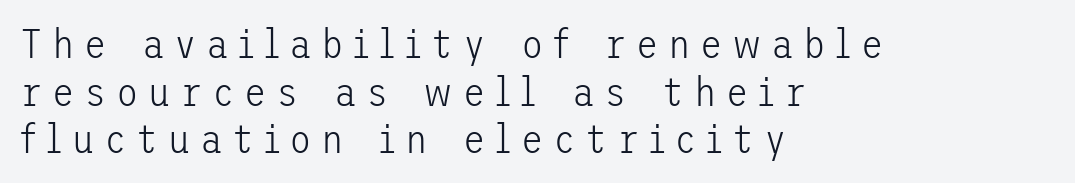
What stands out about the letter spacing? Its width — letters are far apart. Is there any slant? The stems are plumb. Typeset ragged right — the left edge is the straight one. Compared with a typical body face, this is equally light or lighter still. Type without underlining.
